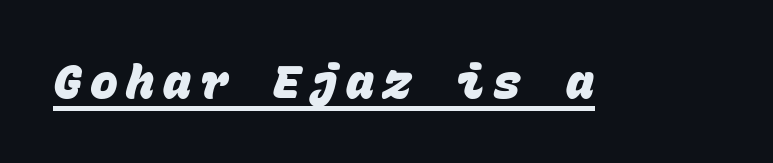
The image shows 47 px heavy sans-serif type, monospaced; set underlined; low stroke contrast and a large x-height.
